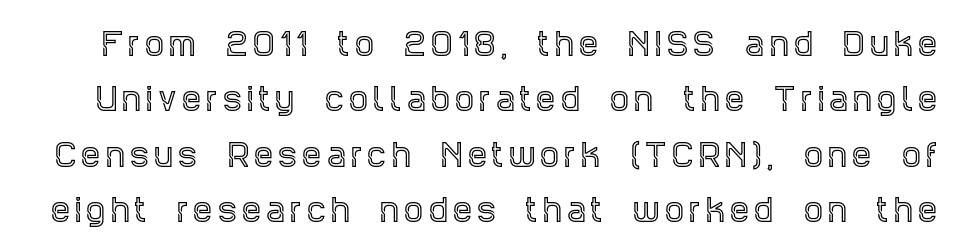
The gap between lines stays unmarked. Examine the stroke ends and you'll spot serifs. Proportional: the letters do not fall into vertical columns. The specimen reads as upright at a glance.
